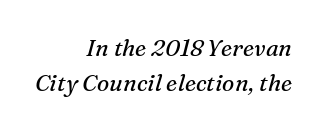
{"italic": "yes", "lean": "right", "slant_degrees": 16, "bold": "no", "underline": "no", "align": "right", "line_spacing": "normal", "line_spacing_ratio": 1.52, "letter_spacing": "normal", "letter_spacing_em": 0.0, "glyph_px": 23}
